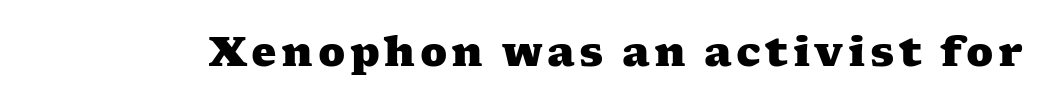
The image shows 40 px heavy, wide serif type; set not underlined; medium stroke contrast and a medium x-height.
